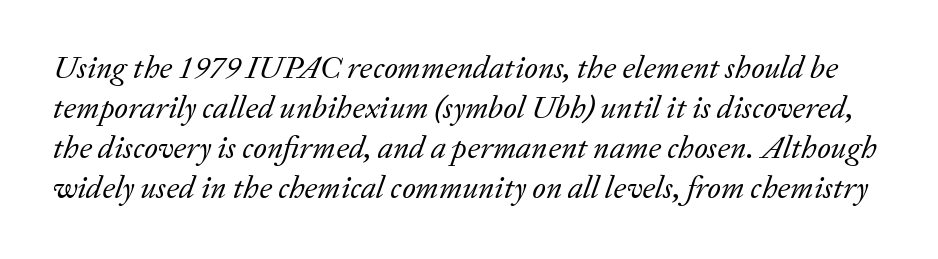
The image shows 32 px regular-weight serif type, italic (leaning right); set normal line spacing (1.25x), normal letter spacing, not underlined; low stroke contrast and a medium x-height.
